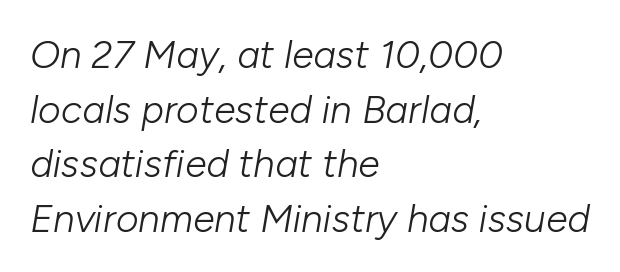
The image shows 39 px light type, italic (leaning right); set left-aligned, normal line spacing (1.4x), normal letter spacing, not underlined; low stroke contrast and a medium x-height.
